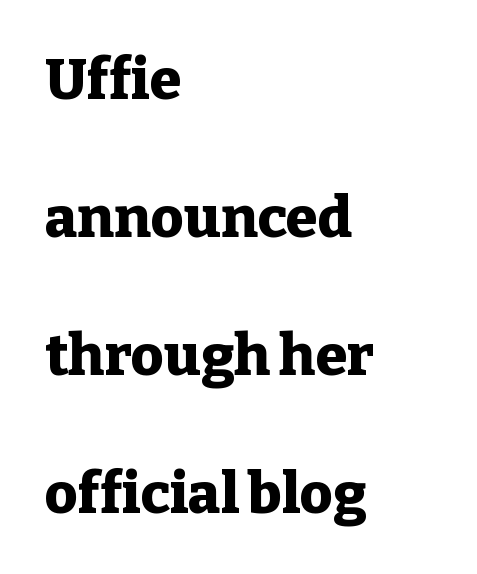
Set as a true bold cut, around the 700 mark. Unlike italic type, these characters show no tilt at all. Think of a printed novel: that variable character pitch is what you see here. The space beneath each line is pristine and unruled.
